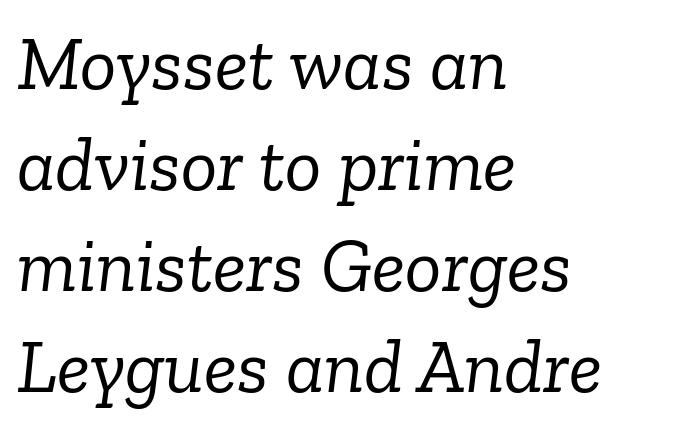
The image shows 76 px light serif type, italic (leaning right); set left-aligned, normal line spacing (1.33x), normal letter spacing, not underlined; low stroke contrast and a medium x-height.
